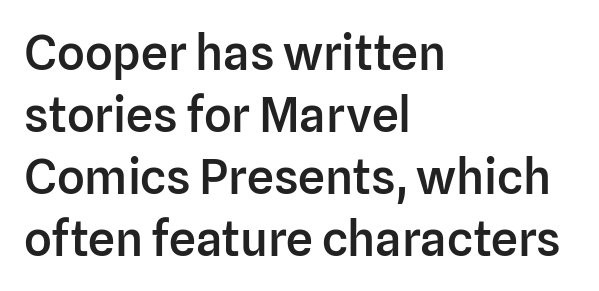
Q: Is the text bold? A: Semi-bold.
Q: Is the text italic (slanted)? A: No, it is upright.
Q: Is the typeface a serif or a sans-serif typeface? A: Sans-serif.
Q: Is the text underlined? A: No.
Q: How is the paragraph aligned? A: Left-aligned.
Q: Is the spacing between letters normal or unusually wide? A: Normal.
Q: Is the spacing between lines tight, normal or loose? A: Normal.
Q: Width (condensed, normal, or wide)? A: Normal.
Q: Stroke contrast? A: Low.
Q: x-height? A: Medium.
Q: Monospaced? A: No.
